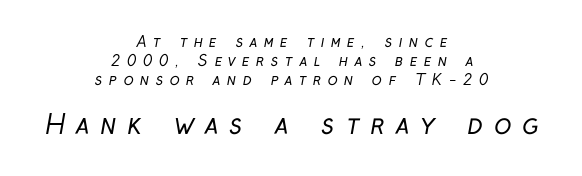
This sample is center-justified, so both line endings float freely. Two sizes are in play, and the larger belongs to the second block. Students, observe: this is what conventionally led text looks like. Descenders are the only things crossing below the line. Each stroke keeps to a modest, everyday thickness or less.
